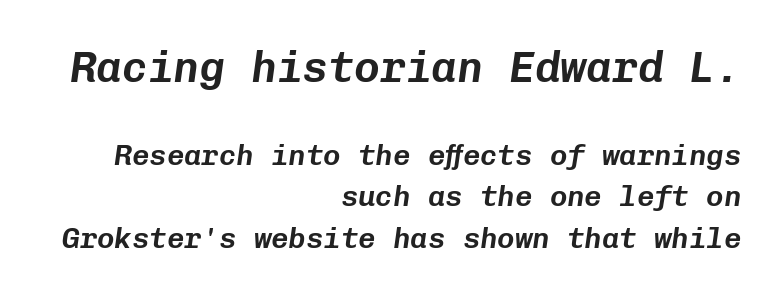
The image shows 43 px text type, italic (leaning right), monospaced; set right-aligned, normal line spacing (1.43x), normal letter spacing, not underlined; the first (top) block is 1.48x larger; low stroke contrast and a medium x-height.
